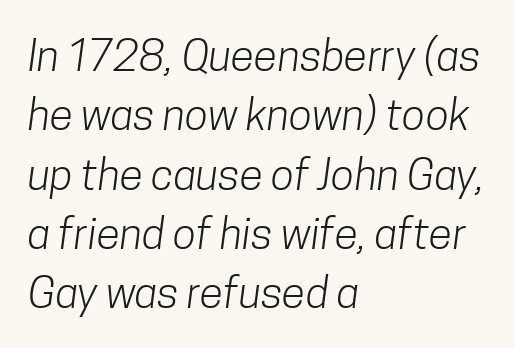
{"serif": "no", "bold": "no", "weight": "light", "width": "condensed", "stroke_contrast": "low", "x_height": "medium", "monospaced": "no", "underline": "no", "align": "left", "line_spacing": "normal", "line_spacing_ratio": 1.38, "letter_spacing": "normal", "letter_spacing_em": 0.0, "glyph_px": 43}
